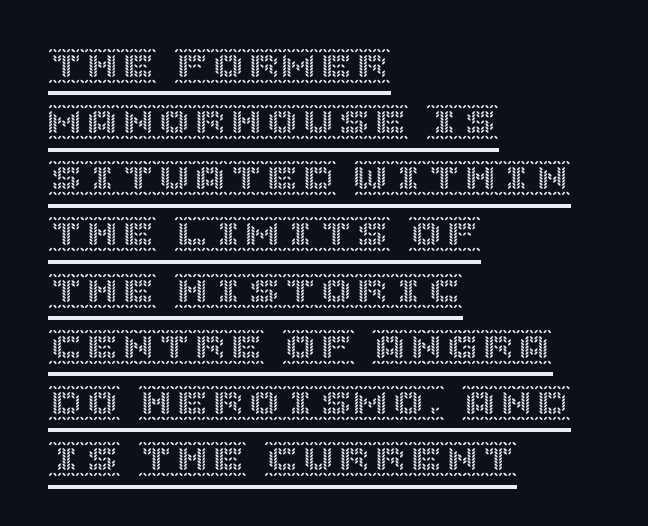
A typographer would call this underscored text. Normally led — the rows are evenly, conventionally spaced. Look at the tracking — it's just the regular setting, nothing added. Layout note: lines flush left. The letters stand straight up with perfectly vertical stems.
